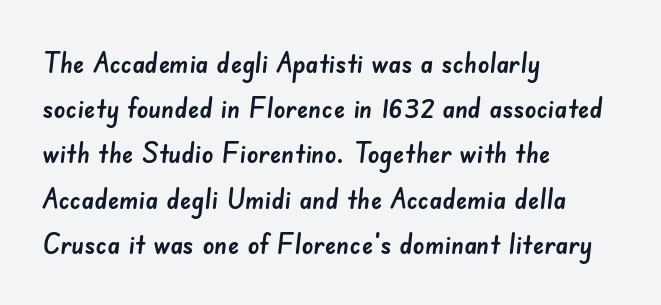
{"serif": "no", "width": "normal", "stroke_contrast": "low", "x_height": "small", "monospaced": "no", "underline": "no", "align": "left", "line_spacing": "normal", "line_spacing_ratio": 1.56, "letter_spacing": "normal", "letter_spacing_em": 0.0, "glyph_px": 29}
